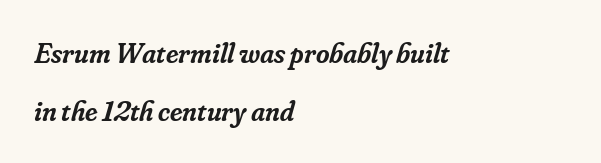
Q: Is the text bold? A: Semi-bold.
Q: Is the text italic (slanted)? A: Yes, it leans right by about 16 degrees.
Q: Is the typeface a serif or a sans-serif typeface? A: Serif.
Q: Is the text underlined? A: No.
Q: How is the paragraph aligned? A: Left-aligned.
Q: Is the spacing between letters normal or unusually wide? A: Normal.
Q: Is the spacing between lines tight, normal or loose? A: Loose.
Q: Width (condensed, normal, or wide)? A: Normal.
Q: Stroke contrast? A: Low.
Q: x-height? A: Small.
Q: Monospaced? A: No.
